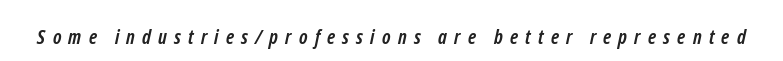
{"bold": "yes", "underline": "no", "letter_spacing": "wide", "letter_spacing_em": 0.36, "glyph_px": 20}
